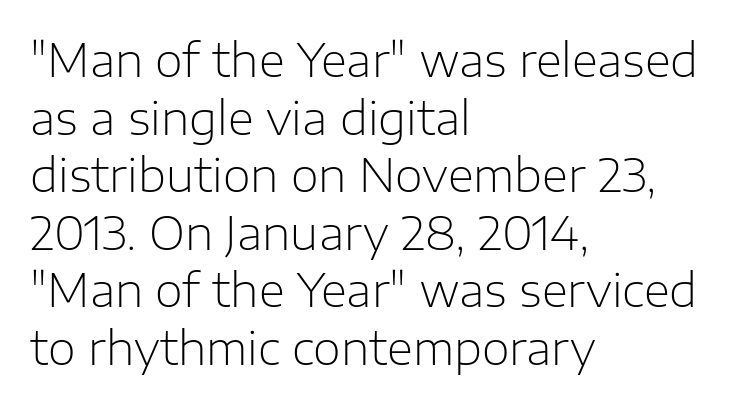
{"serif": "no", "italic": "no", "bold": "no", "weight": "light", "width": "normal", "stroke_contrast": "low", "x_height": "medium", "monospaced": "no", "underline": "no", "align": "left", "line_spacing": "normal", "line_spacing_ratio": 1.28, "letter_spacing": "normal", "letter_spacing_em": 0.0, "glyph_px": 45}
